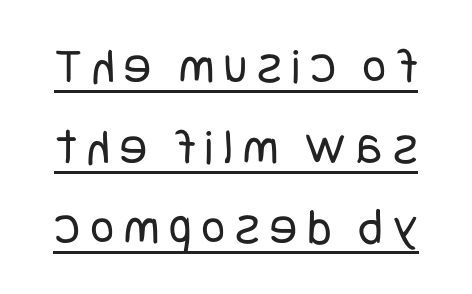
{"serif": "no", "italic": "no", "bold": "no", "weight": "regular", "width": "condensed", "stroke_contrast": "low", "x_height": "large", "underline": "yes", "line_spacing": "normal", "line_spacing_ratio": 1.58, "letter_spacing": "wide", "letter_spacing_em": 0.2, "glyph_px": 51}
